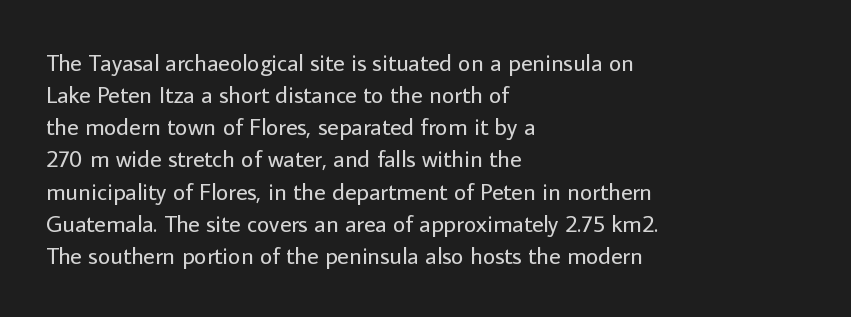
Q: Is the text bold? A: No.
Q: Is the text italic (slanted)? A: No, it is upright.
Q: Is the text underlined? A: No.
Q: How is the paragraph aligned? A: Left-aligned.
Q: Is the spacing between letters normal or unusually wide? A: Normal.
Q: Is the spacing between lines tight, normal or loose? A: Normal.
